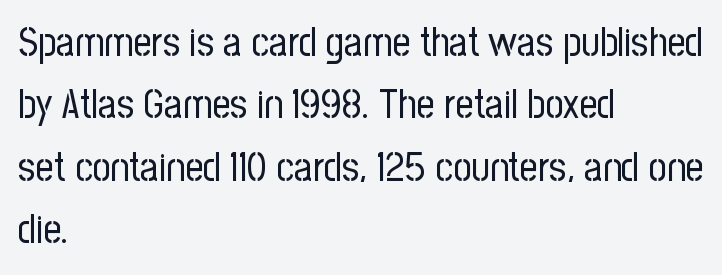
The rendering uses a moderate line-height, typical for paragraphs. The passage is arranged the way most books set body copy — flush left. Vertical strokes here are truly vertical. Note: no serifs on the glyphs. Underlining? Definitely not there.
